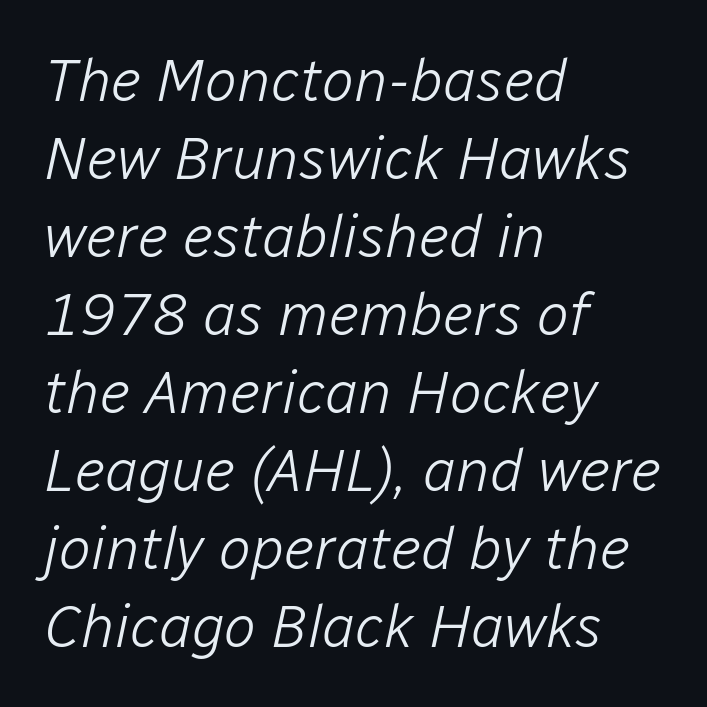
{"italic": "yes", "lean": "right", "slant_degrees": 12, "bold": "no", "weight": "light", "width": "normal", "stroke_contrast": "low", "x_height": "medium", "monospaced": "no", "underline": "no", "align": "left", "line_spacing": "normal", "line_spacing_ratio": 1.3, "letter_spacing": "normal", "letter_spacing_em": 0.0, "glyph_px": 60}
